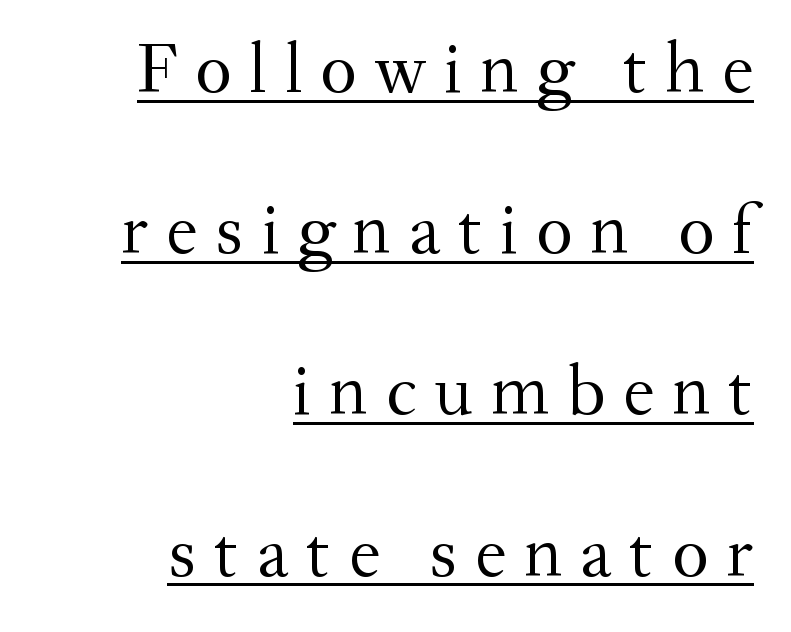
{"serif": "yes", "italic": "no", "bold": "no", "weight": "regular", "width": "normal", "stroke_contrast": "medium", "x_height": "small", "monospaced": "no", "underline": "yes", "align": "right", "line_spacing": "loose", "line_spacing_ratio": 2.27, "letter_spacing": "wide", "letter_spacing_em": 0.25, "glyph_px": 71}
